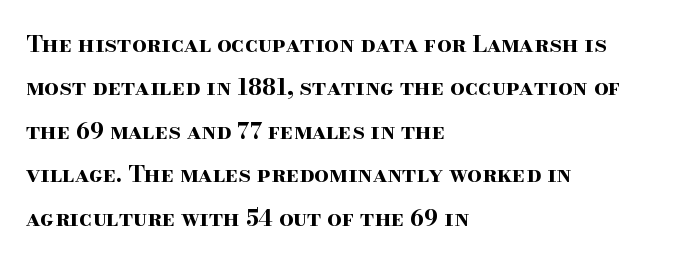
The line texture is even and compact thanks to regular tracking. The zone under the glyphs is completely vacant. The typesetter chose a ragged-right arrangement here. Weight check: bold — yes, fully. Italic? Not at all — the glyphs are vertical.
